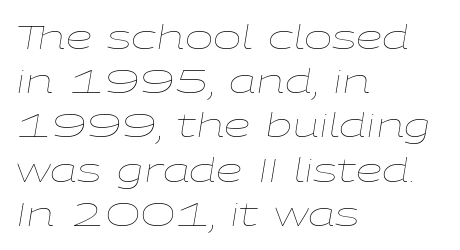
The image shows 34 px thin, wide type, italic (leaning right); set left-aligned, normal line spacing (1.3x), normal letter spacing, not underlined; low stroke contrast and a medium x-height.
